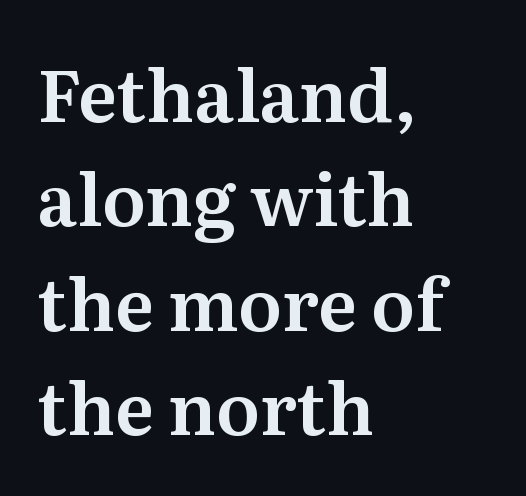
{"serif": "yes", "italic": "no", "width": "normal", "stroke_contrast": "medium", "x_height": "medium", "monospaced": "no", "underline": "no", "align": "left", "line_spacing": "normal", "line_spacing_ratio": 1.45, "letter_spacing": "normal", "letter_spacing_em": 0.0, "glyph_px": 72}
